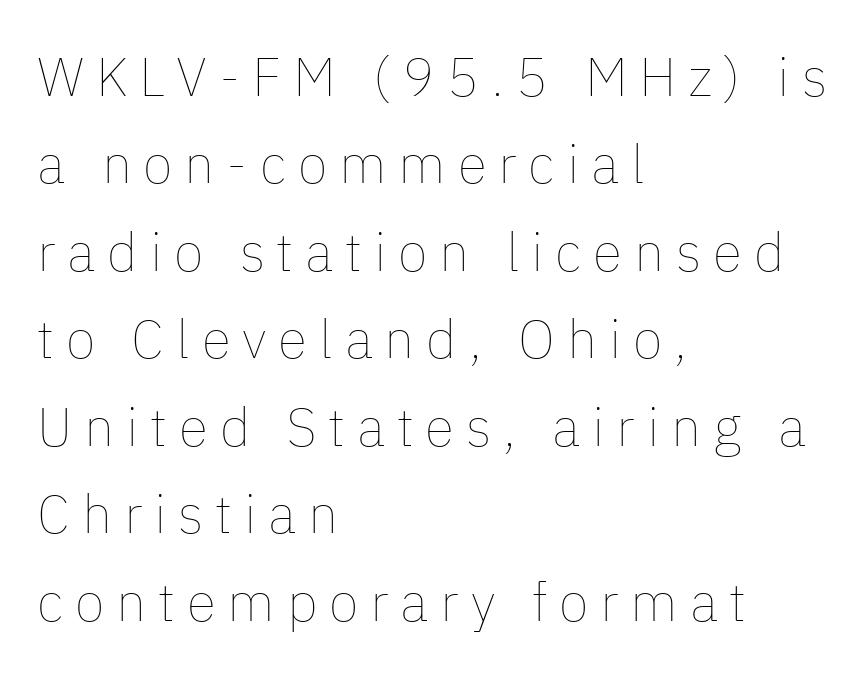
The image shows 54 px thin type, upright; set left-aligned, normal line spacing (1.62x), unusually wide letter spacing (+0.22 em), not underlined; low stroke contrast and a medium x-height.
